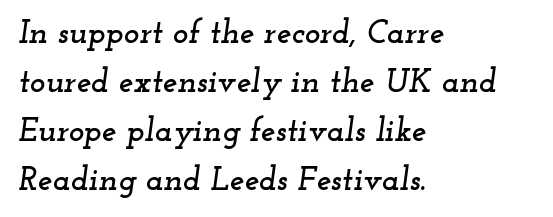
Serifs: yes, visible at the terminals of the letterforms. The specimen omits any rule beneath the text block's lines. Short note: letters normally spaced. The line-height multiplier appears to be the usual default.
